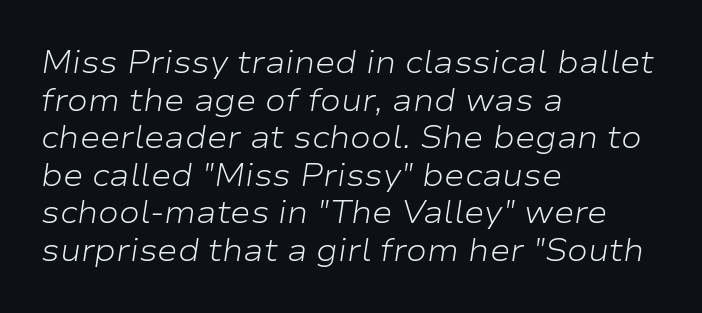
{"italic": "yes", "lean": "right", "slant_degrees": 9, "bold": "no", "weight": "light", "width": "wide", "stroke_contrast": "low", "x_height": "medium", "monospaced": "no", "underline": "no", "align": "left", "line_spacing_ratio": 1.21, "letter_spacing": "normal", "letter_spacing_em": 0.0, "glyph_px": 31}
